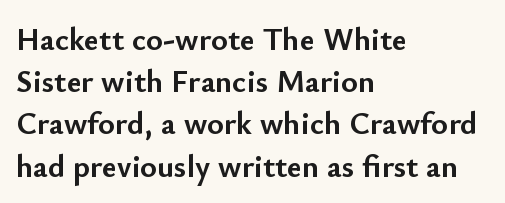
The image shows 32 px semibold sans-serif type, upright; set left-aligned, normal line spacing (1.32x), normal letter spacing, not underlined; low stroke contrast and a small x-height.
